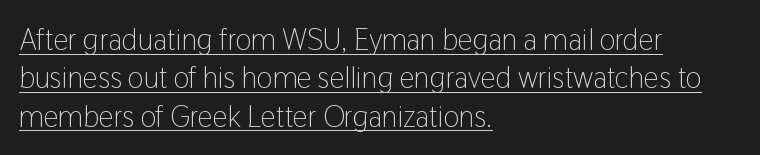
{"serif": "no", "italic": "no", "bold": "no", "weight": "light", "width": "condensed", "stroke_contrast": "low", "x_height": "medium", "monospaced": "no", "underline": "yes", "align": "left", "line_spacing": "normal", "line_spacing_ratio": 1.28, "letter_spacing": "normal", "letter_spacing_em": 0.0, "glyph_px": 30}
